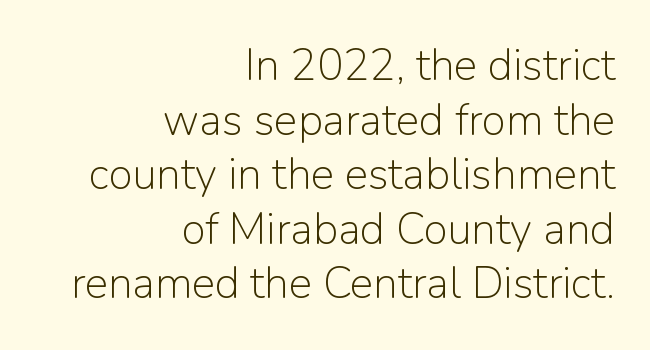
Q: Is the text bold? A: No.
Q: Is the text italic (slanted)? A: No, it is upright.
Q: Is the typeface a serif or a sans-serif typeface? A: Sans-serif.
Q: Is the text underlined? A: No.
Q: How is the paragraph aligned? A: Right-aligned.
Q: Is the spacing between letters normal or unusually wide? A: Normal.
Q: Width (condensed, normal, or wide)? A: Normal.
Q: Stroke contrast? A: Low.
Q: x-height? A: Medium.
Q: Monospaced? A: No.
